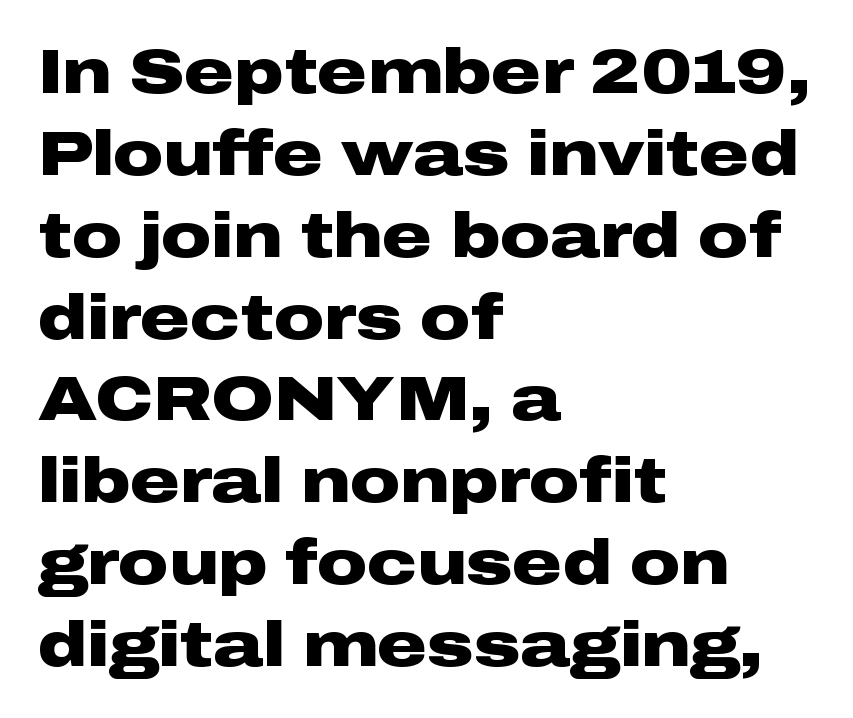
These lines were composed using upright roman letters. The face used here is proportionally spaced, like ordinary book or web type. Nobody touched the tracking dial on this one. Does the leading feel generous? No, just average.
